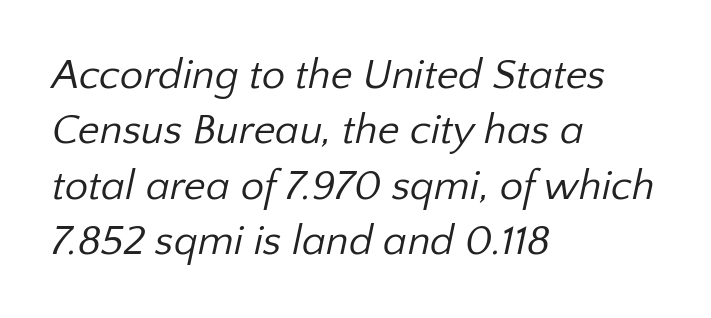
The image shows 42 px regular-weight sans-serif type; set left-aligned, normal line spacing (1.32x), normal letter spacing, not underlined; low stroke contrast and a medium x-height.
